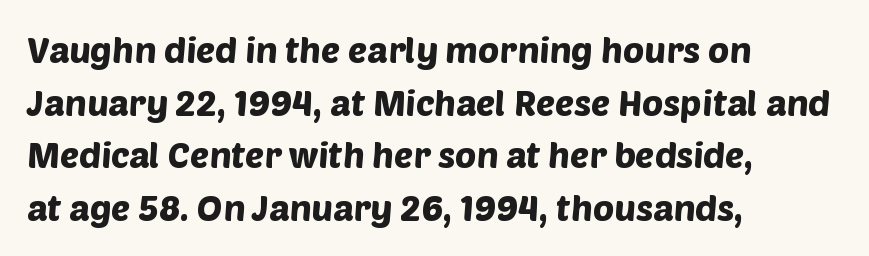
{"serif": "no", "width": "normal", "stroke_contrast": "low", "x_height": "large", "monospaced": "no", "underline": "no", "align": "left", "line_spacing": "normal", "line_spacing_ratio": 1.46, "letter_spacing": "normal", "letter_spacing_em": 0.0, "glyph_px": 36}
